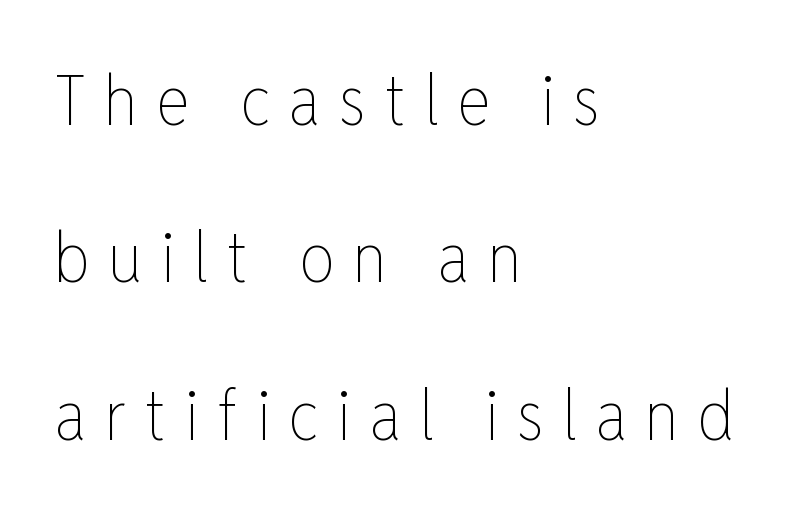
Heaviness? Minimal to ordinary, like unemphasized prose. Rows of type keep a wide berth in the vertical direction. The string is rendered with underlining switched off. Posture: straight, roman, zero tilt. Observe the wide spacing: letters keep a clear distance from each other.
